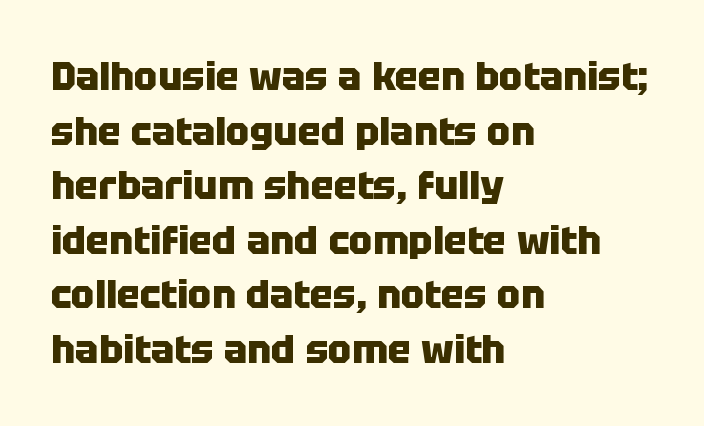
The glyphs are unaccompanied by any horizontal stroke below them. These lines are composed in type without serifs. This sample keeps an unexceptional amount of space between lines. You could not count columns in this text — the font is proportionally spaced.
